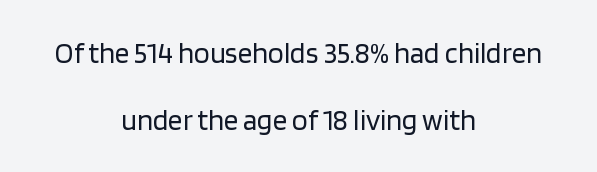
{"serif": "no", "italic": "no", "bold": "no", "weight": "regular", "width": "normal", "stroke_contrast": "low", "x_height": "large", "monospaced": "no", "underline": "no", "align": "center", "line_spacing": "loose", "line_spacing_ratio": 2.3, "letter_spacing": "normal", "letter_spacing_em": 0.0, "glyph_px": 29}
